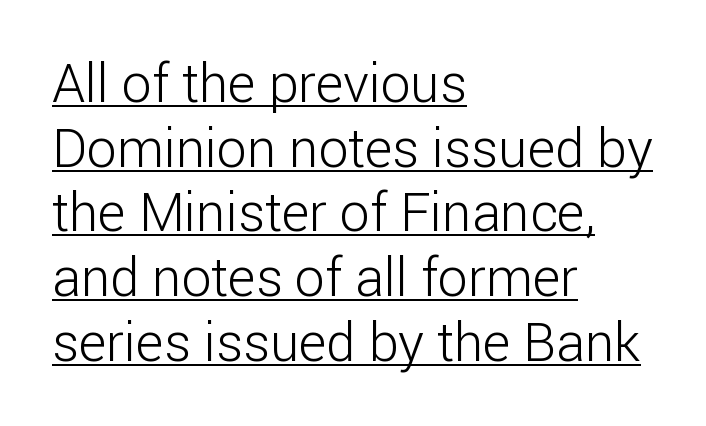
Q: Is the text bold? A: No.
Q: Is the text italic (slanted)? A: No, it is upright.
Q: Is the typeface a serif or a sans-serif typeface? A: Sans-serif.
Q: Is the text underlined? A: Yes.
Q: How is the paragraph aligned? A: Left-aligned.
Q: Is the spacing between letters normal or unusually wide? A: Normal.
Q: Width (condensed, normal, or wide)? A: Normal.
Q: Stroke contrast? A: Low.
Q: x-height? A: Medium.
Q: Monospaced? A: No.
